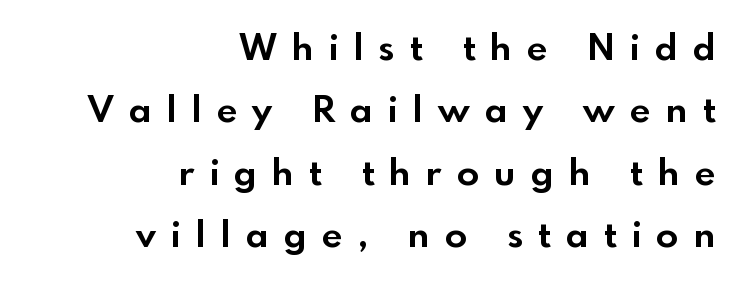
The glyphs have the mass of a bold cut. Compared with typical body copy, the letter spacing here is much looser. The string is rendered with underlining switched off. Layout note: lines flush right.
